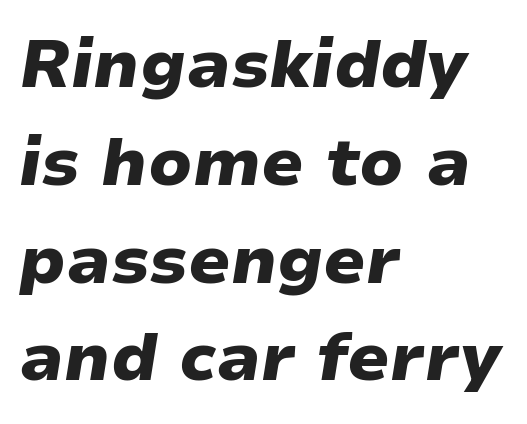
The image shows 67 px heavy, wide type, italic (leaning right); set left-aligned, normal line spacing (1.46x), normal letter spacing, not underlined; low stroke contrast and a medium x-height.
